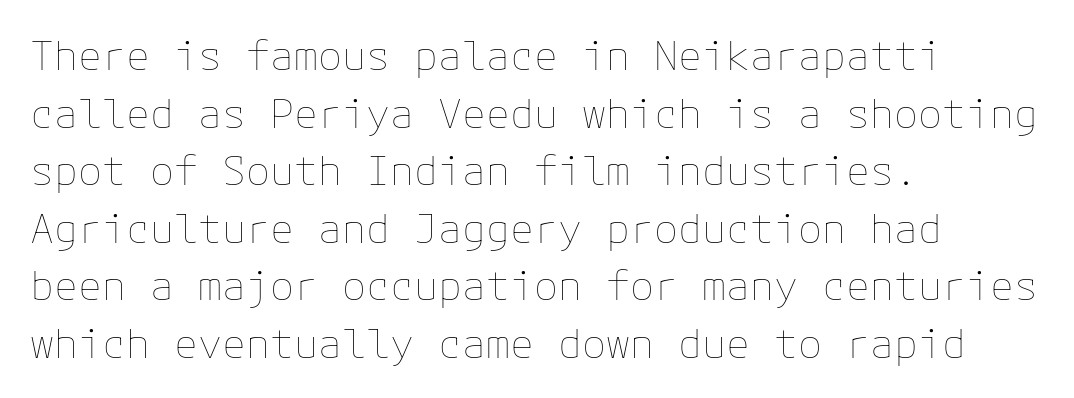
Leading: standard. Leftover space on each line is placed entirely after the last word. Vertical stems look standard width or narrower in stroke. Anything drawn beneath the words? Only blank space. The specimen reads as upright at a glance.
